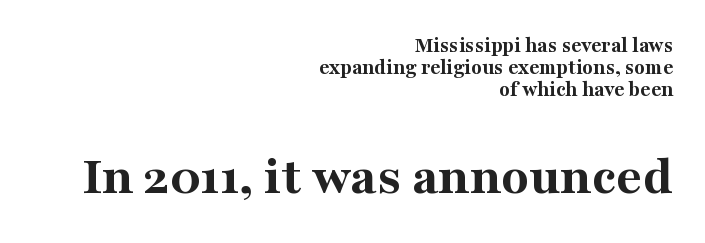
Every letter is thick-stroked: bold, no question. Reading top to bottom, the characters get bigger at the block break. A roman cut, with each character standing at attention. Interline gaps are noticeably narrow in this sample. These lines are composed in type with serifs.
